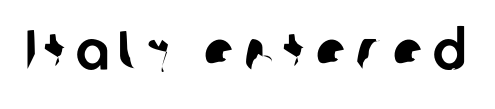
Q: Is the typeface a serif or a sans-serif typeface? A: Sans-serif.
Q: Is the text underlined? A: No.
Q: Width (condensed, normal, or wide)? A: Normal.
Q: Stroke contrast? A: Low.
Q: x-height? A: Medium.
Q: Monospaced? A: No.
